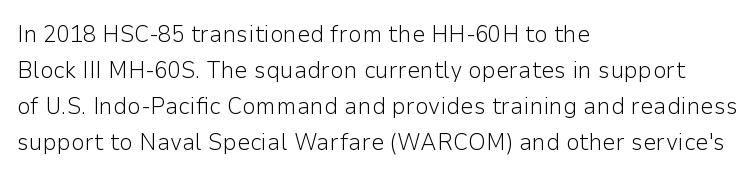
{"italic": "no", "bold": "no", "underline": "no", "align": "left", "line_spacing": "normal", "line_spacing_ratio": 1.5, "letter_spacing": "normal", "letter_spacing_em": 0.0, "glyph_px": 24}
